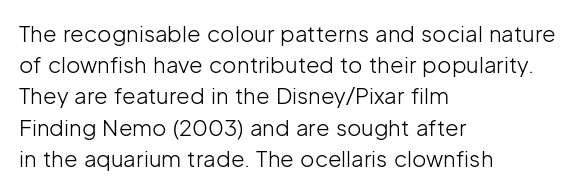
{"italic": "no", "bold": "no", "underline": "no", "align": "left", "line_spacing": "normal", "line_spacing_ratio": 1.42, "letter_spacing": "normal", "letter_spacing_em": 0.0, "glyph_px": 22}
